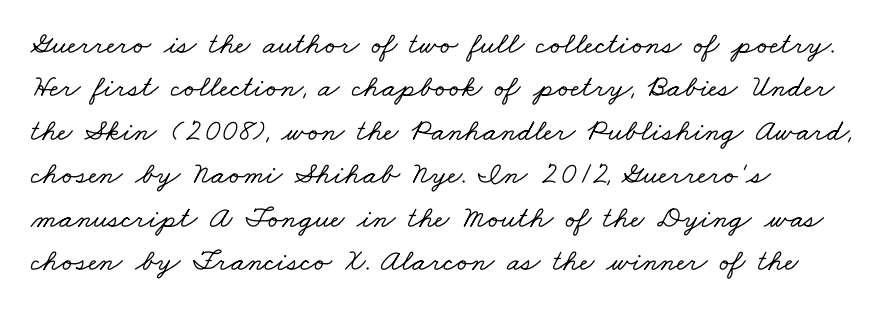
{"serif": "yes", "width": "wide", "stroke_contrast": "low", "x_height": "small", "monospaced": "no", "underline": "no", "align": "left", "line_spacing": "normal", "line_spacing_ratio": 1.4, "letter_spacing": "normal", "letter_spacing_em": 0.0, "glyph_px": 31}
